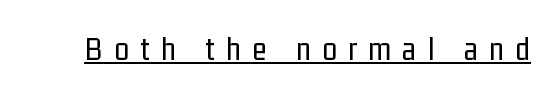
The image shows 33 px regular-weight, condensed sans-serif type, upright; set unusually wide letter spacing (+0.35 em), underlined; low stroke contrast and a medium x-height.
